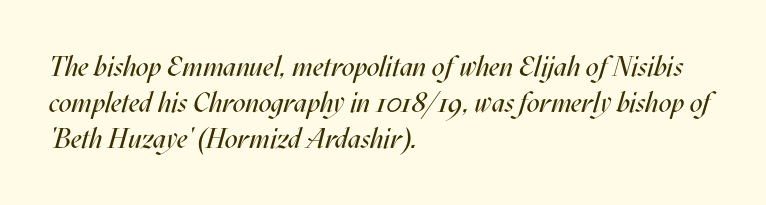
{"italic": "yes", "lean": "right", "slant_degrees": 17, "bold": "no", "weight": "regular", "width": "condensed", "stroke_contrast": "medium", "x_height": "large", "monospaced": "no", "underline": "no", "align": "left", "line_spacing": "normal", "line_spacing_ratio": 1.28, "letter_spacing": "normal", "letter_spacing_em": 0.0, "glyph_px": 28}
